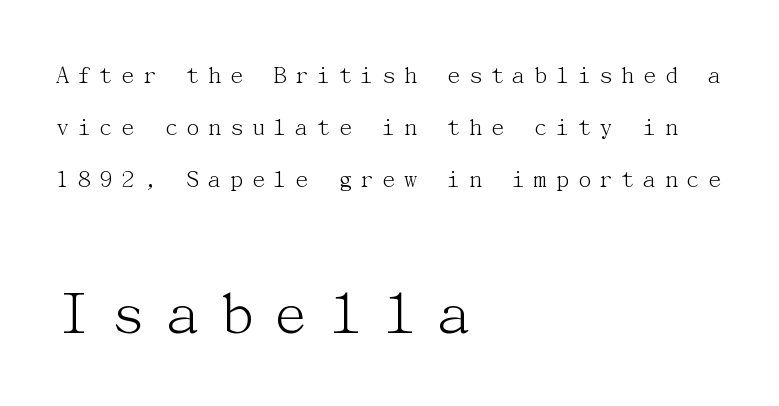
{"serif": "yes", "italic": "no", "bold": "no", "weight": "light", "width": "normal", "stroke_contrast": "medium", "x_height": "medium", "underline": "no", "align": "left", "line_spacing": "loose", "line_spacing_ratio": 2.0, "letter_spacing": "wide", "letter_spacing_em": 0.25, "larger_block": "second", "size_ratio": 2.5, "glyph_px": 65}
